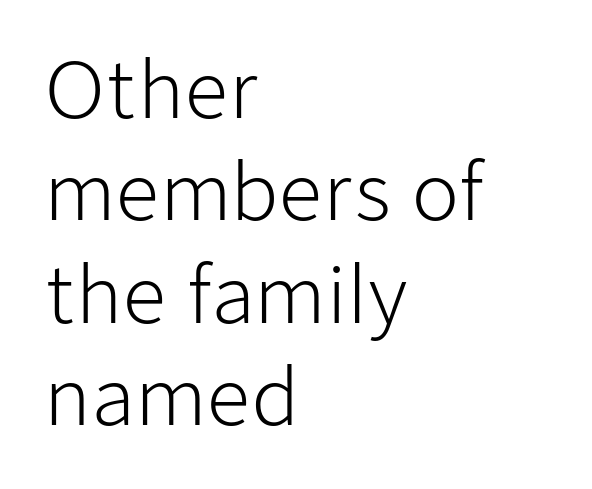
The image shows 77 px light sans-serif type, upright; set left-aligned, normal line spacing (1.33x), normal letter spacing, not underlined; low stroke contrast and a medium x-height.
